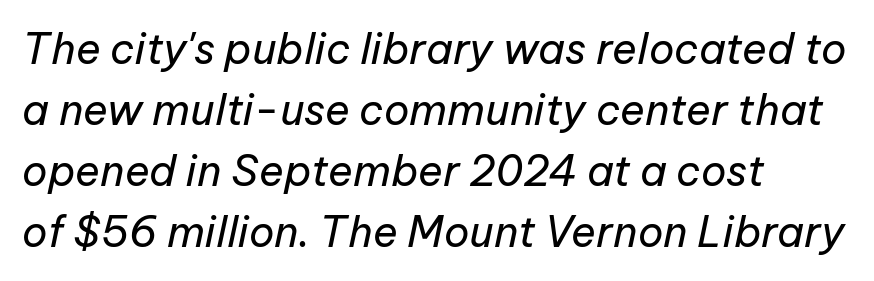
Q: Is the text bold? A: No.
Q: Is the text italic (slanted)? A: Yes, it leans right by about 12 degrees.
Q: Is the text underlined? A: No.
Q: How is the paragraph aligned? A: Left-aligned.
Q: Is the spacing between letters normal or unusually wide? A: Normal.
Q: Is the spacing between lines tight, normal or loose? A: Normal.
Q: Width (condensed, normal, or wide)? A: Normal.
Q: Stroke contrast? A: Low.
Q: x-height? A: Medium.
Q: Monospaced? A: No.
